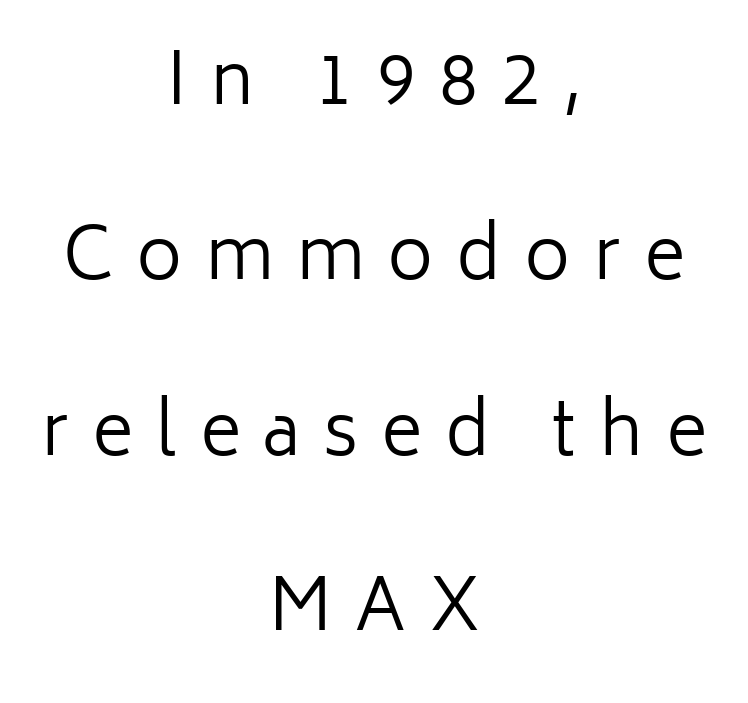
The image shows 71 px regular-weight sans-serif type, upright; set centered, loose line spacing (2.47x), unusually wide letter spacing (+0.32 em), not underlined; low stroke contrast and a medium x-height.
